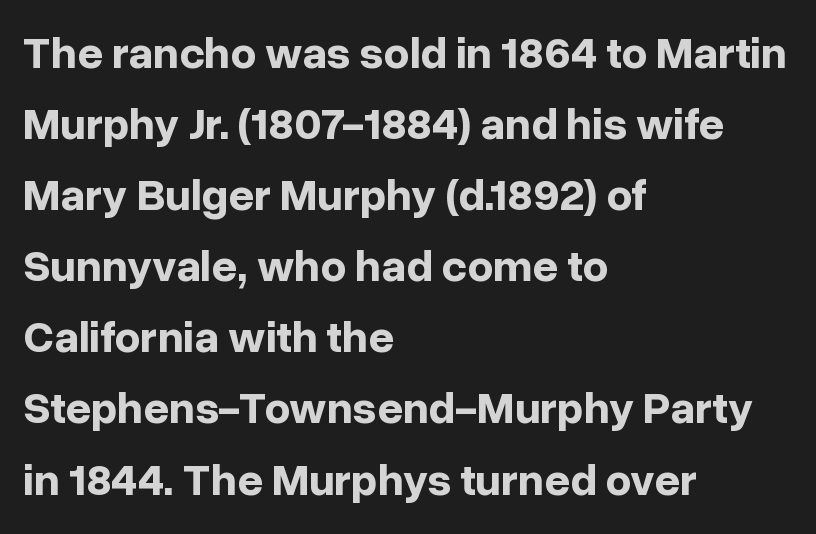
Stroke thickness is high; the sample reads as a true bold. In CSS terms this would be text-align: left. Each letter keeps its own natural width here, so spacing adapts to shape. Observe the ordinary spacing: letters are neighbours, not strangers. The glyphs in this specimen are sans serif.
